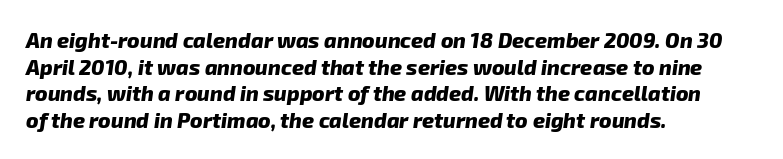
Unmarked baselines from the first word to the last. The setting favours the left margin, as ordinary paragraphs usually do. Regarding leading, the lines here are spaced in the standard way. Observe the ordinary spacing: letters are neighbours, not strangers. Heft: maximum for text — a bold.
